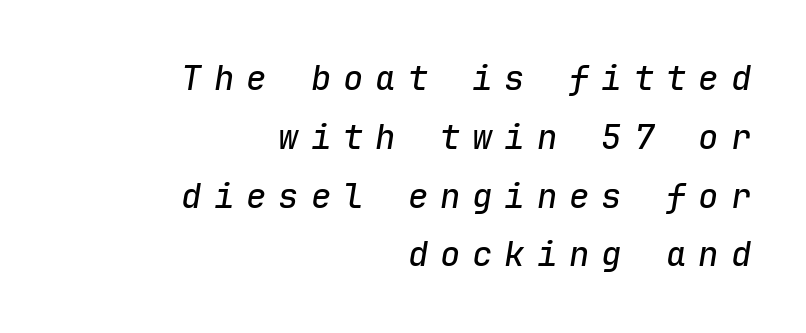
{"italic": "yes", "lean": "right", "slant_degrees": 9, "width": "normal", "stroke_contrast": "low", "x_height": "medium", "monospaced": "yes", "underline": "no", "align": "right", "line_spacing_ratio": 1.73, "letter_spacing": "wide", "letter_spacing_em": 0.35, "glyph_px": 34}
